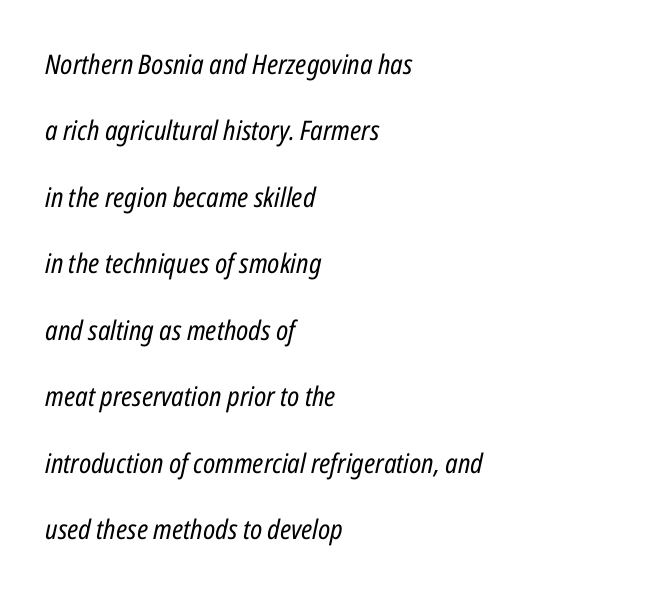
In terms of letterspacing, this is plain default setting. The ragged edge is on the right, which tells us the setting is flush left. Widely set lines give the paragraph a tall, airy silhouette. Caption: face not bold, strokes unweighted.
